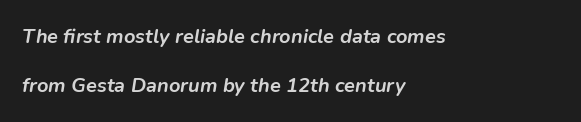
The image shows 20 px bold type, italic (leaning right); set left-aligned, loose line spacing (2.43x), normal letter spacing, not underlined.
